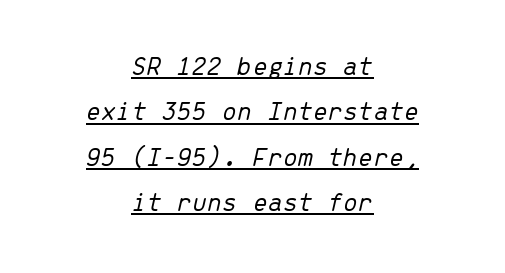
Q: Is the text bold? A: No.
Q: Is the text italic (slanted)? A: Yes, it leans right by about 13 degrees.
Q: Is the text underlined? A: Yes.
Q: How is the paragraph aligned? A: Centered.
Q: Is the spacing between letters normal or unusually wide? A: Normal.
Q: Is the spacing between lines tight, normal or loose? A: Normal.
